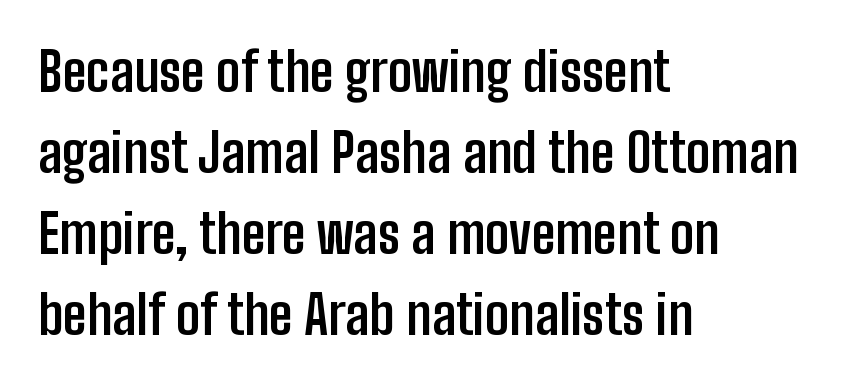
Q: Is the text bold? A: Yes.
Q: Is the text italic (slanted)? A: No, it is upright.
Q: Is the typeface a serif or a sans-serif typeface? A: Sans-serif.
Q: Is the text underlined? A: No.
Q: How is the paragraph aligned? A: Left-aligned.
Q: Is the spacing between letters normal or unusually wide? A: Normal.
Q: Is the spacing between lines tight, normal or loose? A: Normal.
Q: Width (condensed, normal, or wide)? A: Condensed.
Q: Stroke contrast? A: Low.
Q: x-height? A: Medium.
Q: Monospaced? A: No.
